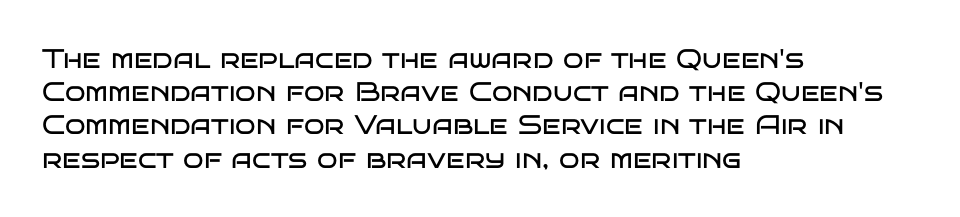
{"italic": "no", "bold": "no", "underline": "no", "align": "left", "line_spacing_ratio": 1.23, "letter_spacing": "normal", "letter_spacing_em": 0.0, "glyph_px": 27}
